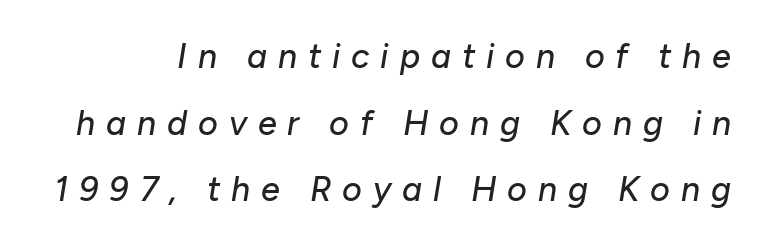
{"italic": "yes", "lean": "right", "slant_degrees": 10, "width": "normal", "stroke_contrast": "low", "x_height": "medium", "monospaced": "no", "underline": "no", "line_spacing": "loose", "line_spacing_ratio": 1.96, "letter_spacing": "wide", "letter_spacing_em": 0.32, "glyph_px": 34}
